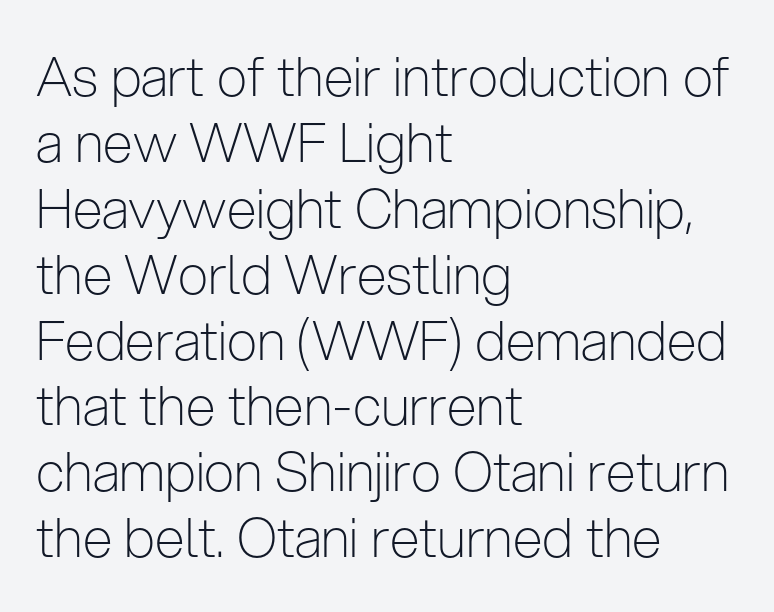
The image shows 54 px light, condensed sans-serif type, upright; set left-aligned, line spacing 1.22x, normal letter spacing, not underlined; low stroke contrast and a medium x-height.
